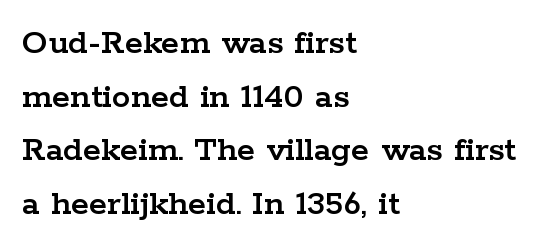
The lines in this sample share a left origin and differ only in where they stop. The space directly below the letters is spotless. Here the designer chose a conventional face with non-uniform glyph widths. Rendered with straight, roman letterforms.
